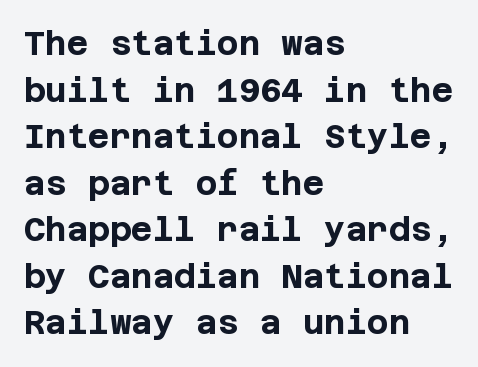
{"serif": "no", "italic": "no", "bold": "yes", "weight": "bold", "width": "normal", "stroke_contrast": "low", "x_height": "large", "underline": "no", "align": "left", "line_spacing": "normal", "line_spacing_ratio": 1.41, "letter_spacing": "normal", "letter_spacing_em": 0.0, "glyph_px": 33}
